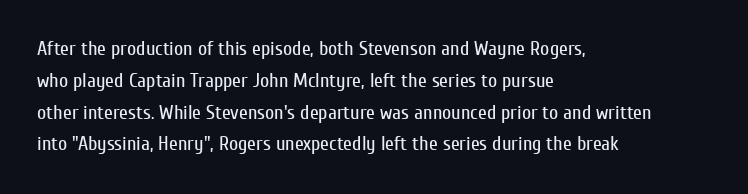
{"italic": "no", "bold": "no", "underline": "no", "align": "left", "line_spacing": "normal", "line_spacing_ratio": 1.59, "letter_spacing": "normal", "letter_spacing_em": 0.0, "glyph_px": 20}
